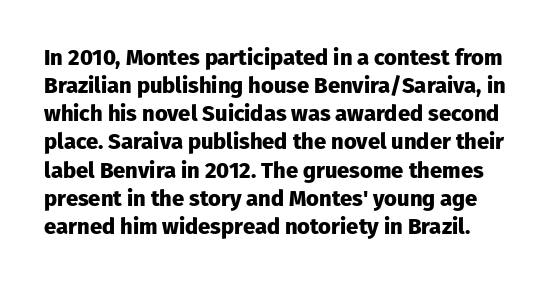
The image shows 22 px bold type, upright; set normal line spacing (1.28x), normal letter spacing, not underlined.
